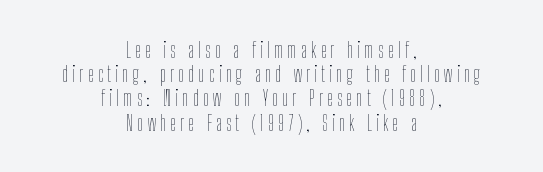
Ordinary non-slanted type is in use. The weight tops out at a normal text grade. Quick note: underline off. The typesetter chose a symmetrical, centered arrangement here.
